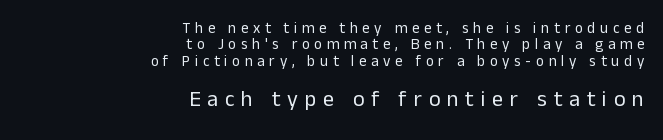
{"italic": "no", "bold": "no", "underline": "no", "align": "right", "line_spacing": "tight", "line_spacing_ratio": 1.1, "letter_spacing": "wide", "letter_spacing_em": 0.31, "larger_block": "second", "size_ratio": 1.47, "glyph_px": 22}
